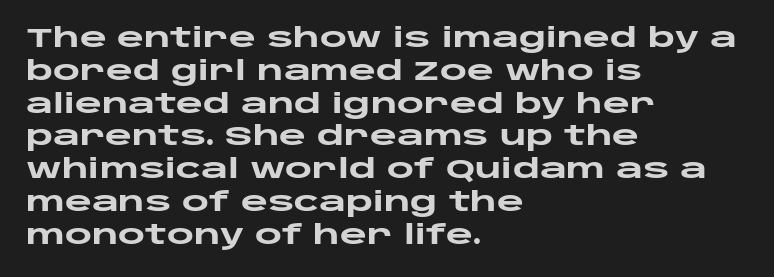
{"italic": "no", "bold": "yes", "underline": "no", "align": "left", "line_spacing": "normal", "line_spacing_ratio": 1.26, "letter_spacing": "normal", "letter_spacing_em": 0.0, "glyph_px": 26}
